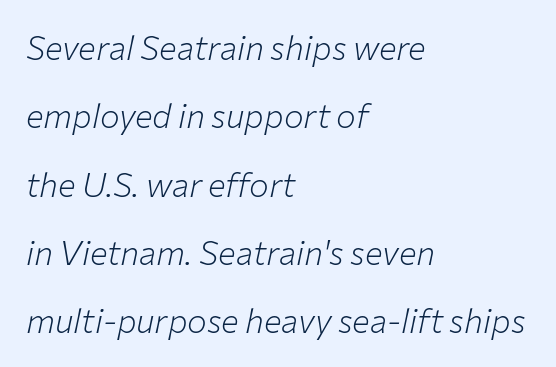
{"italic": "yes", "lean": "right", "slant_degrees": 12, "bold": "no", "weight": "light", "width": "normal", "stroke_contrast": "low", "x_height": "medium", "monospaced": "no", "underline": "no", "align": "left", "line_spacing": "loose", "line_spacing_ratio": 2.07, "letter_spacing": "normal", "letter_spacing_em": 0.0, "glyph_px": 33}
